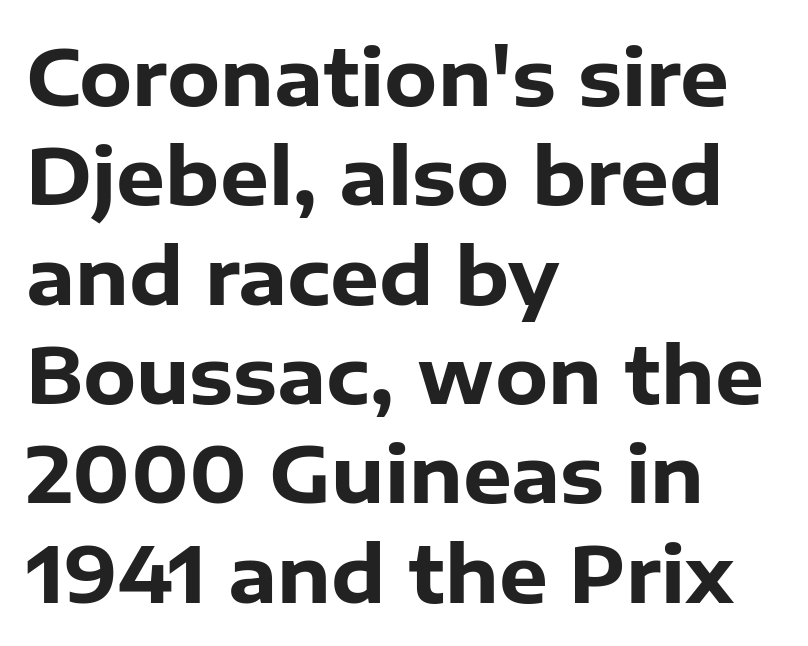
The image shows 77 px heavy sans-serif type, upright; set left-aligned, normal line spacing (1.29x), normal letter spacing, not underlined; low stroke contrast and a medium x-height.
